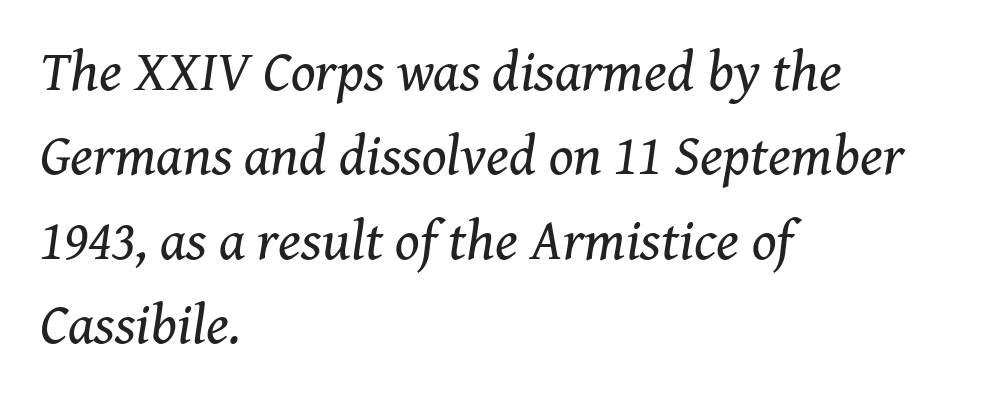
{"serif": "yes", "italic": "yes", "lean": "right", "slant_degrees": 8, "bold": "no", "weight": "regular", "width": "normal", "stroke_contrast": "medium", "x_height": "medium", "monospaced": "no", "underline": "no", "align": "left", "line_spacing": "normal", "line_spacing_ratio": 1.48, "letter_spacing": "normal", "letter_spacing_em": 0.0, "glyph_px": 57}
